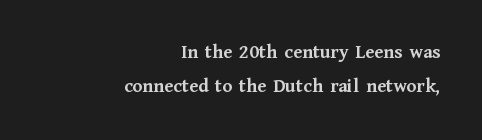
Tall strokes in this sample are plumb rather than angled. Students, this is bold: see how much ink each stroke carries. The setting favours the right margin, as signatures and pull-quotes sometimes do. The space directly below the letters is spotless. Letter spacing: default.
